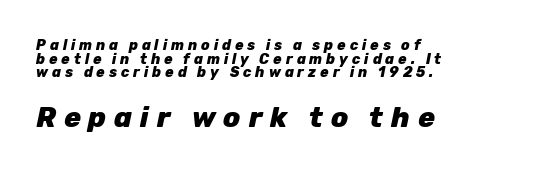
Students, this is bold: see how much ink each stroke carries. Leading is clearly below the norm, producing a dense column. Left-aligned paragraph, ragged on the right. You can tell it's italic because the verticals aren't actually vertical. Is the letter spacing exaggerated? Yes — the characters are pushed far apart.
